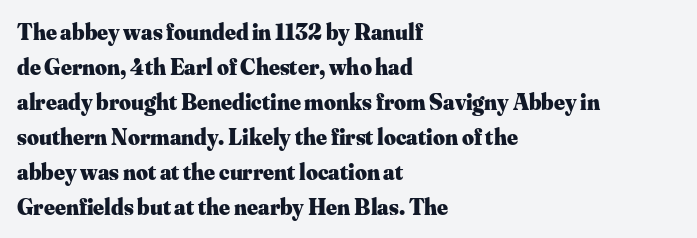
Q: Is the text bold? A: Yes.
Q: Is the text italic (slanted)? A: No, it is upright.
Q: Is the text underlined? A: No.
Q: How is the paragraph aligned? A: Left-aligned.
Q: Is the spacing between letters normal or unusually wide? A: Normal.
Q: Is the spacing between lines tight, normal or loose? A: Normal.
